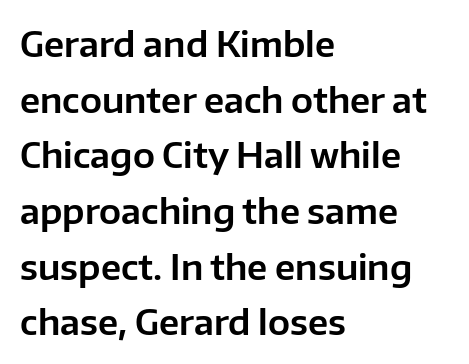
The image shows 35 px sans-serif type, upright; set left-aligned, normal line spacing (1.59x), normal letter spacing, not underlined; low stroke contrast and a medium x-height.
